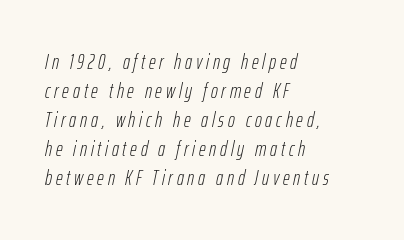
{"italic": "yes", "lean": "right", "slant_degrees": 12, "bold": "no", "underline": "no", "align": "left", "line_spacing": "normal", "line_spacing_ratio": 1.38, "glyph_px": 21}
